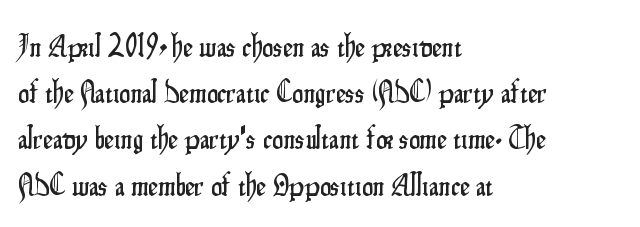
The image shows 31 px condensed sans-serif type, upright; set left-aligned, normal line spacing (1.49x), normal letter spacing, not underlined; low stroke contrast and a small x-height.
